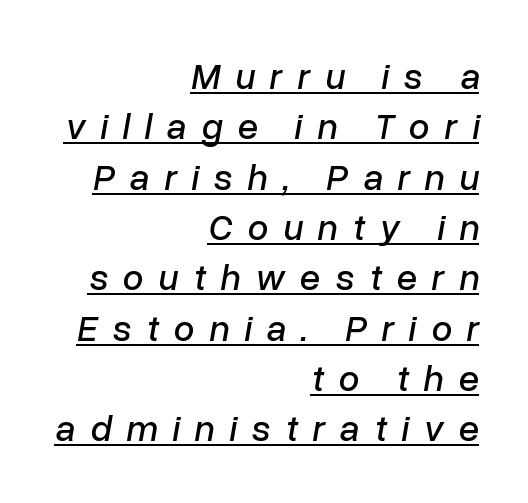
The image shows 37 px text type, italic (leaning right); set right-aligned, normal line spacing (1.36x), unusually wide letter spacing (+0.4 em), underlined; low stroke contrast and a medium x-height.
